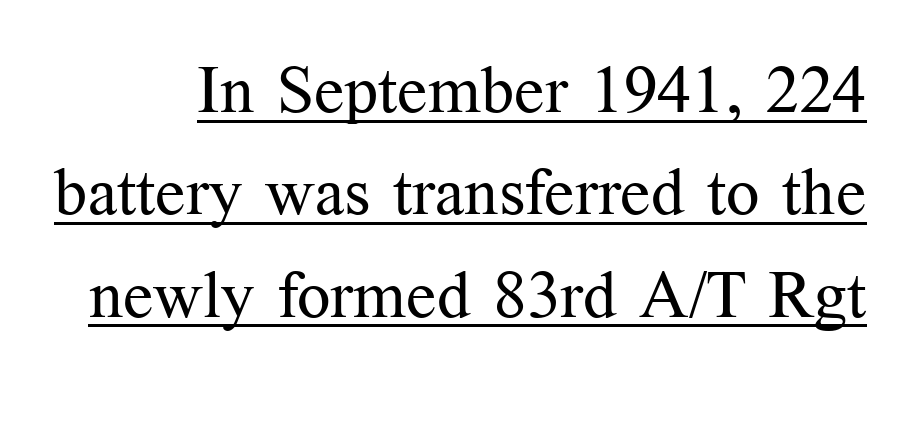
The image shows 66 px regular-weight serif type, upright; set normal line spacing (1.55x), normal letter spacing, underlined; medium stroke contrast and a medium x-height.
